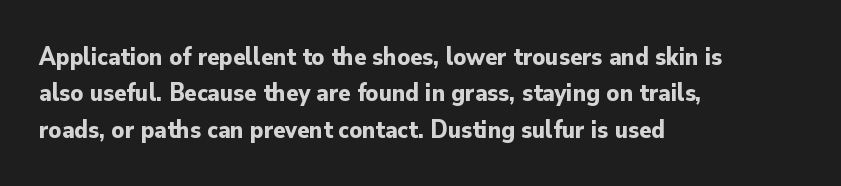
The image shows 25 px bold type, upright; set left-aligned, normal line spacing (1.46x), normal letter spacing, not underlined.
